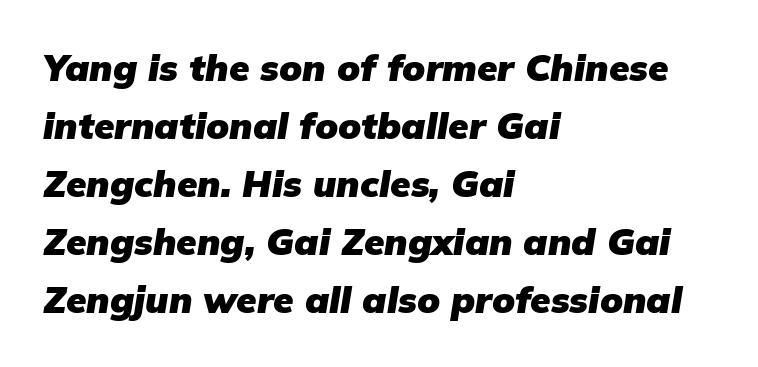
In terms of letterspacing, this is plain default setting. If you drew a line through each stem, it would be angled. Alignment: flush left. Spacing verdict: proportional, widths tailored to each character. Clear beneath every line of the passage. The vertical gap from one line to the next is medium.
